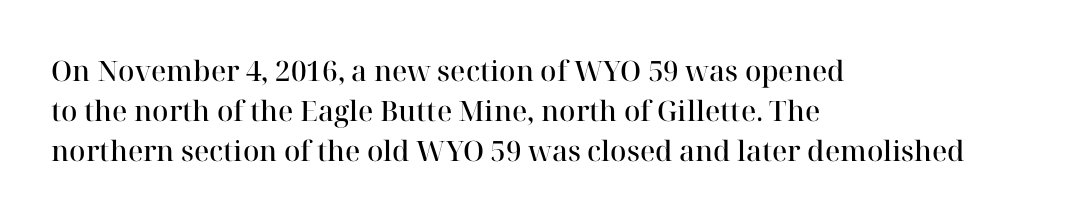
The image shows 28 px semibold serif type, upright; set left-aligned, normal line spacing (1.43x), normal letter spacing, not underlined; high stroke contrast and a medium x-height.
